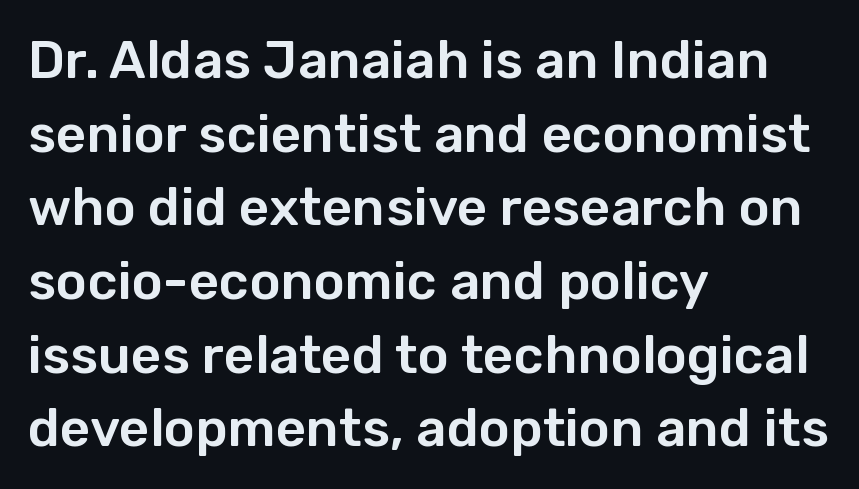
The image shows 53 px sans-serif type, upright; set left-aligned, normal line spacing (1.39x), normal letter spacing, not underlined; low stroke contrast and a medium x-height.
